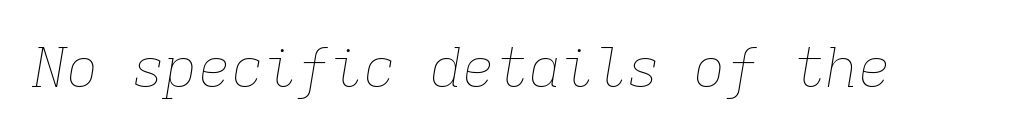
The image shows 55 px thin type, italic (leaning right), monospaced; set normal letter spacing, not underlined; low stroke contrast and a medium x-height.
